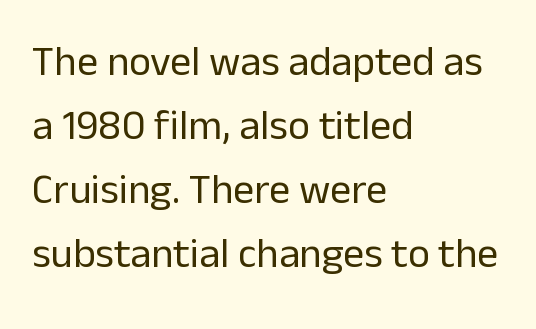
The image shows 42 px regular-weight sans-serif type, upright; set left-aligned, normal line spacing (1.52x), normal letter spacing, not underlined; low stroke contrast and a medium x-height.
